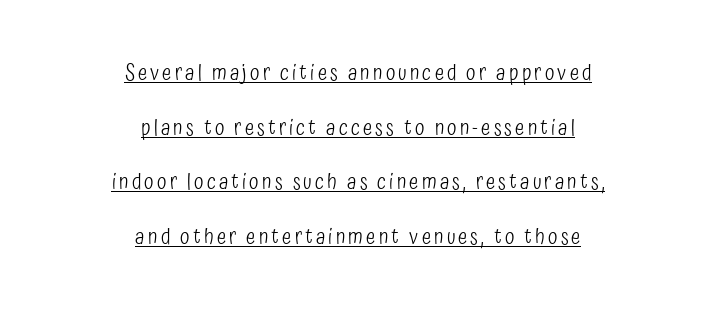
{"italic": "no", "bold": "no", "underline": "yes", "align": "center", "line_spacing": "loose", "line_spacing_ratio": 2.48, "glyph_px": 22}
